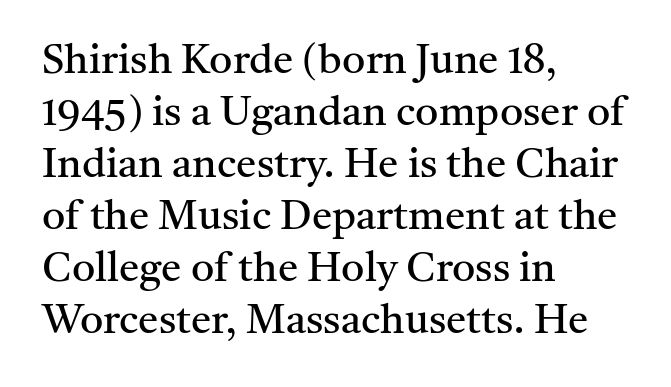
The image shows 41 px regular-weight serif type, upright; set left-aligned, normal line spacing (1.27x), normal letter spacing, not underlined; medium stroke contrast and a medium x-height.
